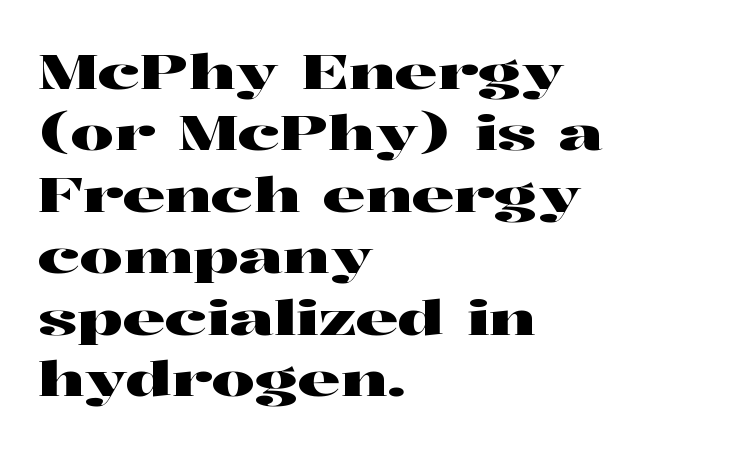
Nope, not italic — everything's standing straight. Unlike a clean sans, this face finishes its strokes with serifs. All the whitespace from short lines collects on the right. Notice how descenders clear the ascenders below comfortably — that's standard leading. These lines are rendered in a variable-pitch font.
